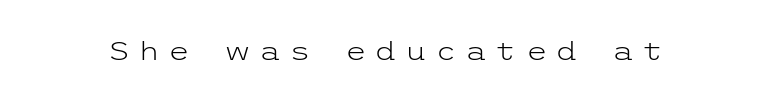
Q: Is the text bold? A: No.
Q: Is the text italic (slanted)? A: No, it is upright.
Q: Is the text underlined? A: No.
Q: Is the spacing between letters normal or unusually wide? A: Unusually wide.
